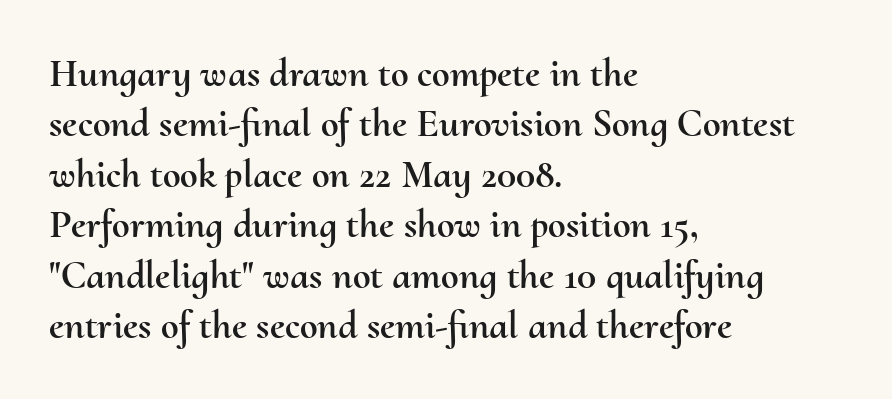
{"italic": "no", "width": "normal", "stroke_contrast": "medium", "x_height": "small", "monospaced": "no", "underline": "no", "align": "left", "line_spacing": "normal", "line_spacing_ratio": 1.26, "letter_spacing": "normal", "letter_spacing_em": 0.0, "glyph_px": 40}
